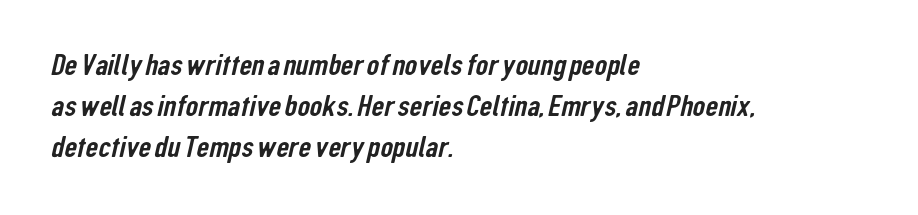
{"serif": "no", "width": "condensed", "stroke_contrast": "low", "x_height": "medium", "monospaced": "no", "underline": "no", "align": "left", "line_spacing": "normal", "line_spacing_ratio": 1.33, "letter_spacing": "normal", "letter_spacing_em": 0.0, "glyph_px": 31}
